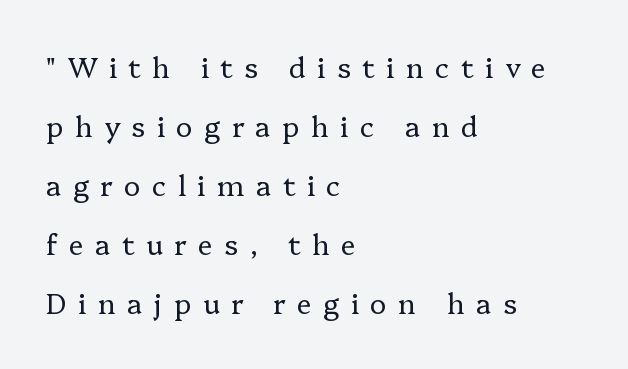
{"serif": "yes", "italic": "no", "bold": "no", "weight": "regular", "width": "normal", "stroke_contrast": "low", "x_height": "medium", "monospaced": "no", "underline": "no", "align": "left", "line_spacing": "loose", "line_spacing_ratio": 2.11, "letter_spacing": "wide", "letter_spacing_em": 0.41, "glyph_px": 28}
